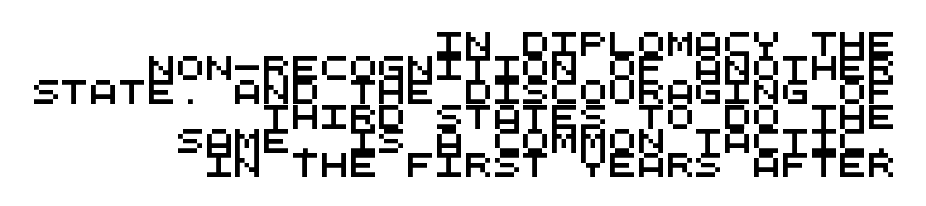
The image shows 24 px text type; set right-aligned, tight line spacing (1.01x), normal letter spacing, not underlined.
